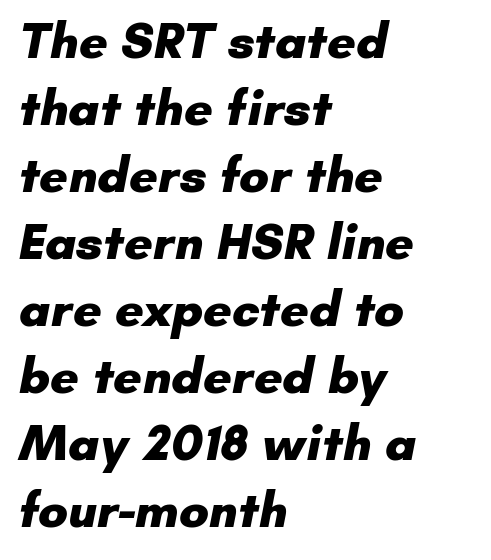
Short and long lines alike share a common starting point at left. In terms of leading, this rendering sits right in the middle. The letters sit at their default tracking, neither squeezed nor spread. These lines are rendered in a variable-pitch font. Strong, thick strokes mark this as bold type. The type family on display is of the sans-serif kind.
